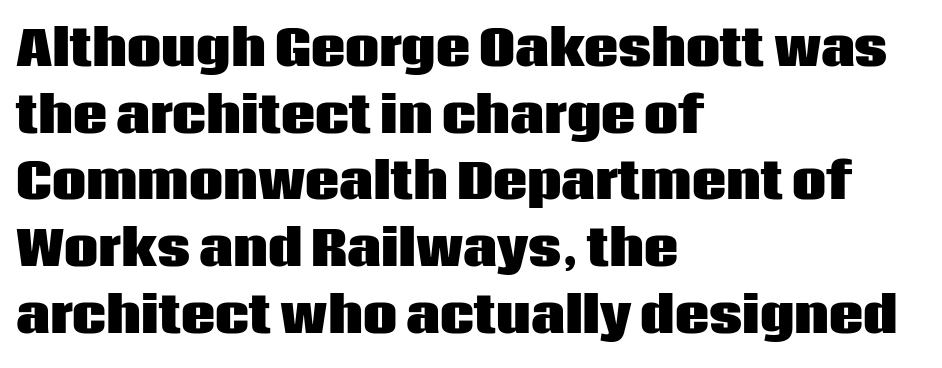
Q: Is the text bold? A: Yes.
Q: Is the text italic (slanted)? A: No, it is upright.
Q: Is the typeface a serif or a sans-serif typeface? A: Sans-serif.
Q: Is the text underlined? A: No.
Q: How is the paragraph aligned? A: Left-aligned.
Q: Is the spacing between letters normal or unusually wide? A: Normal.
Q: Is the spacing between lines tight, normal or loose? A: Normal.
Q: Width (condensed, normal, or wide)? A: Normal.
Q: Stroke contrast? A: Low.
Q: x-height? A: Large.
Q: Monospaced? A: No.
